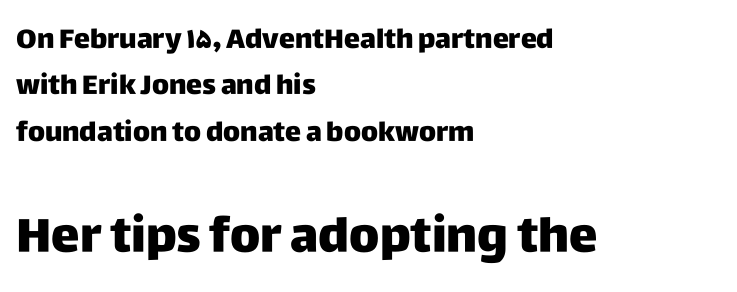
Do the characters align in a grid? No, the font is proportional. Every stem runs plumb, perpendicular to the baseline. If you drew a ruler down the left edge, every line would touch it. Letter spacing: default.
